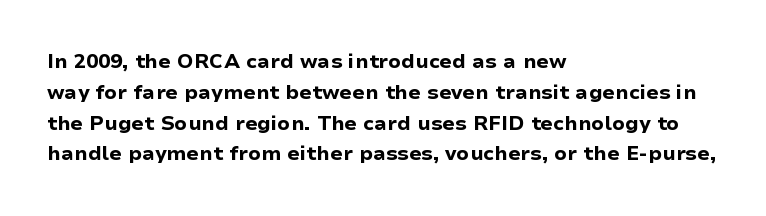
Q: Is the text bold? A: Yes.
Q: Is the text italic (slanted)? A: No, it is upright.
Q: Is the text underlined? A: No.
Q: How is the paragraph aligned? A: Left-aligned.
Q: Is the spacing between letters normal or unusually wide? A: Normal.
Q: Is the spacing between lines tight, normal or loose? A: Normal.
